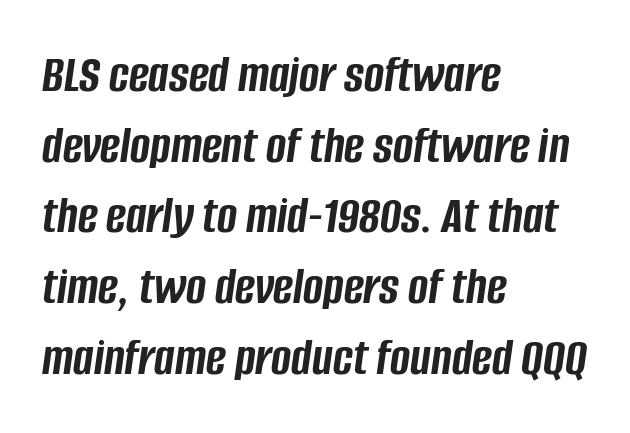
{"italic": "yes", "lean": "right", "slant_degrees": 8, "bold": "yes", "weight": "semibold", "width": "condensed", "stroke_contrast": "low", "x_height": "large", "monospaced": "no", "underline": "no", "align": "left", "line_spacing": "normal", "line_spacing_ratio": 1.31, "letter_spacing": "normal", "letter_spacing_em": 0.0, "glyph_px": 54}
